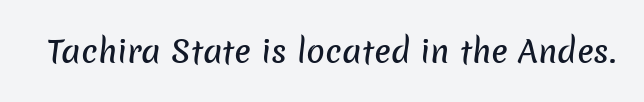
Q: Is the typeface a serif or a sans-serif typeface? A: Sans-serif.
Q: Is the text underlined? A: No.
Q: Is the spacing between letters normal or unusually wide? A: Normal.
Q: Width (condensed, normal, or wide)? A: Normal.
Q: Stroke contrast? A: Low.
Q: x-height? A: Medium.
Q: Monospaced? A: No.
